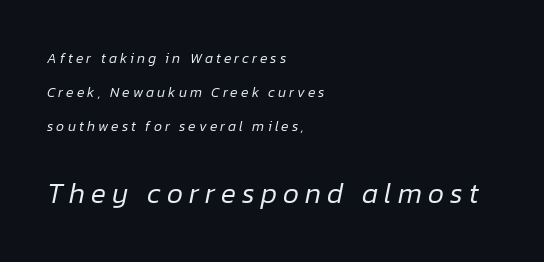
{"italic": "yes", "lean": "right", "slant_degrees": 12, "bold": "no", "weight": "regular", "width": "normal", "stroke_contrast": "low", "x_height": "medium", "monospaced": "no", "underline": "no", "align": "left", "line_spacing": "loose", "line_spacing_ratio": 2.44, "letter_spacing": "wide", "letter_spacing_em": 0.22, "larger_block": "second", "size_ratio": 2.0, "glyph_px": 28}
